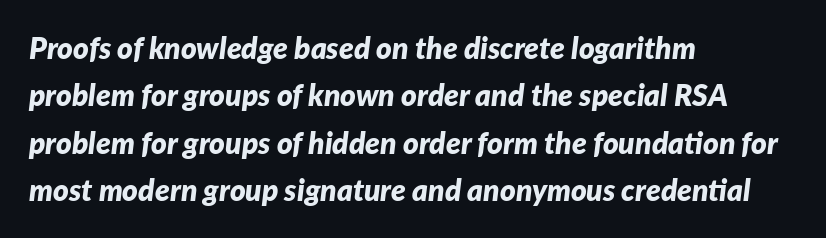
{"italic": "yes", "lean": "right", "slant_degrees": 7, "bold": "yes", "weight": "bold", "width": "normal", "stroke_contrast": "low", "x_height": "medium", "monospaced": "no", "underline": "no", "align": "left", "line_spacing": "normal", "line_spacing_ratio": 1.58, "letter_spacing": "normal", "letter_spacing_em": 0.0, "glyph_px": 30}
